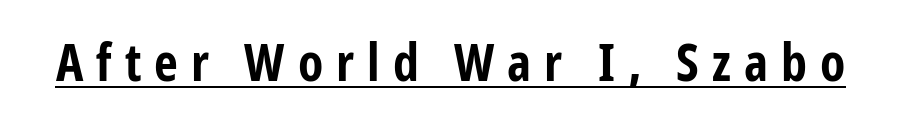
The image shows 52 px bold, condensed sans-serif type, upright; set unusually wide letter spacing (+0.25 em), underlined; low stroke contrast and a medium x-height.
